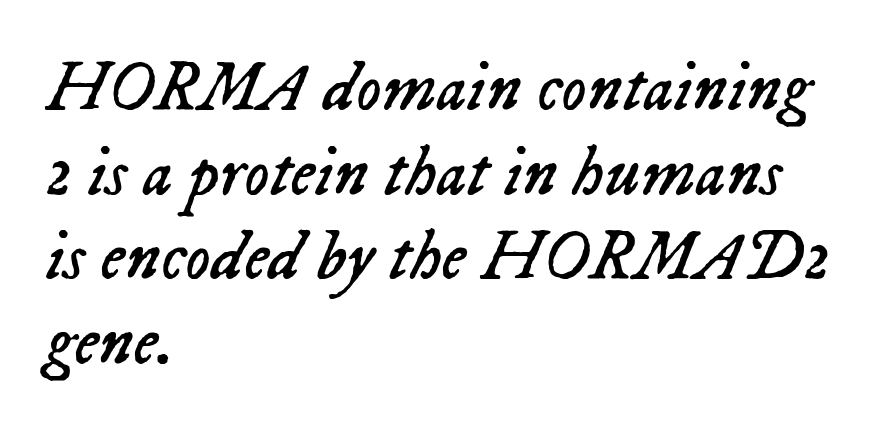
{"italic": "yes", "lean": "right", "slant_degrees": 23, "bold": "no", "weight": "regular", "width": "normal", "stroke_contrast": "low", "x_height": "medium", "monospaced": "no", "underline": "no", "align": "left", "line_spacing_ratio": 1.21, "letter_spacing": "normal", "letter_spacing_em": 0.0, "glyph_px": 70}
